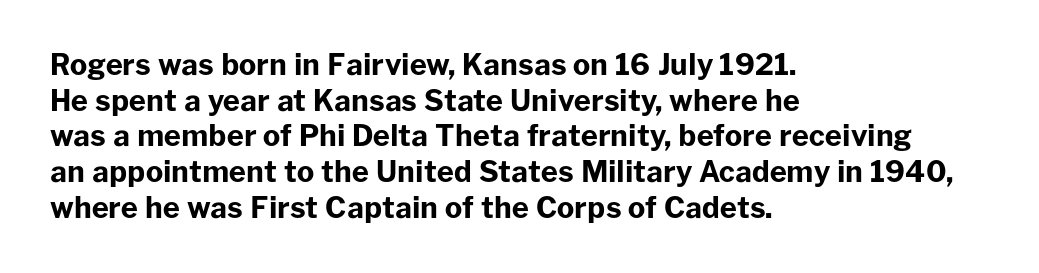
The image shows 29 px bold sans-serif type, upright; set left-aligned, line spacing 1.23x, normal letter spacing, not underlined; low stroke contrast and a medium x-height.
